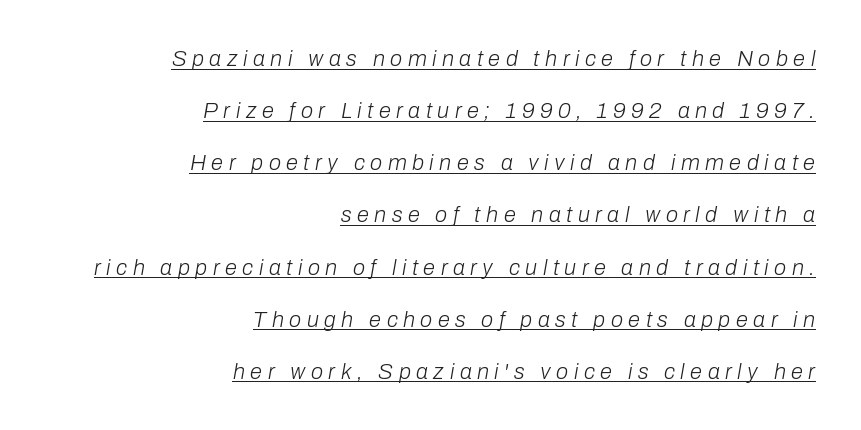
Q: Is the text bold? A: No.
Q: Is the text italic (slanted)? A: Yes, it leans right by about 10 degrees.
Q: Is the text underlined? A: Yes.
Q: How is the paragraph aligned? A: Right-aligned.
Q: Is the spacing between letters normal or unusually wide? A: Unusually wide.
Q: Is the spacing between lines tight, normal or loose? A: Loose.
